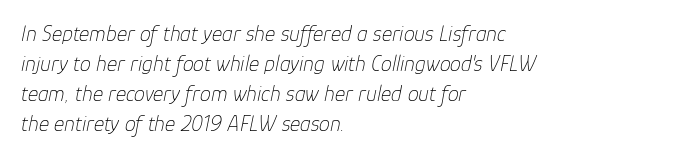
The image shows 22 px text type, italic (leaning right); set left-aligned, normal line spacing (1.36x), normal letter spacing, not underlined.
